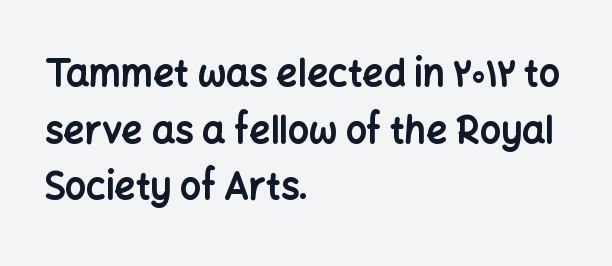
{"serif": "no", "italic": "no", "bold": "yes", "weight": "bold", "width": "normal", "stroke_contrast": "low", "x_height": "medium", "monospaced": "no", "underline": "no", "align": "left", "line_spacing": "normal", "line_spacing_ratio": 1.53, "letter_spacing": "normal", "letter_spacing_em": 0.0, "glyph_px": 37}
